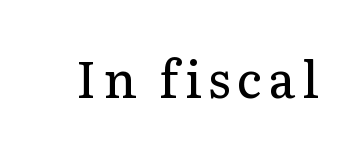
In terms of letterform style, serifs are clearly present. The letters stand straight up with perfectly vertical stems. The letters advance in unequal steps, a hallmark of proportional type. On a weight scale, this lands at 450 or below. Glance below the letters and you will spot only blank space.
